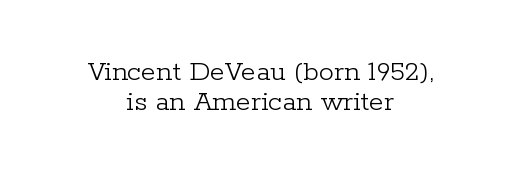
{"serif": "yes", "italic": "no", "bold": "no", "weight": "light", "width": "normal", "stroke_contrast": "low", "x_height": "medium", "monospaced": "no", "underline": "no", "align": "center", "line_spacing": "tight", "line_spacing_ratio": 1.01, "letter_spacing": "normal", "letter_spacing_em": 0.0, "glyph_px": 30}
